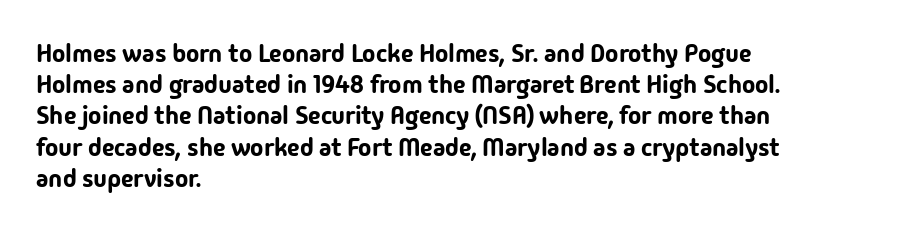
If you drew a line through each stem, it would be perfectly vertical. Leading: standard. The setting favours the left margin, as ordinary paragraphs usually do. Nobody touched the tracking dial on this one. Lines of text with bare space underneath.
